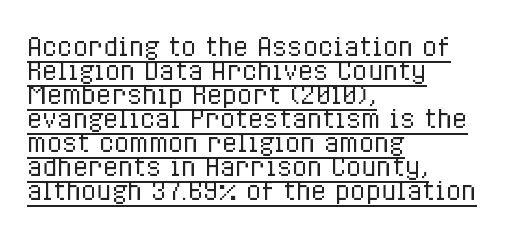
The image shows 25 px text type, upright; set left-aligned, tight line spacing (0.96x), normal letter spacing, underlined.
